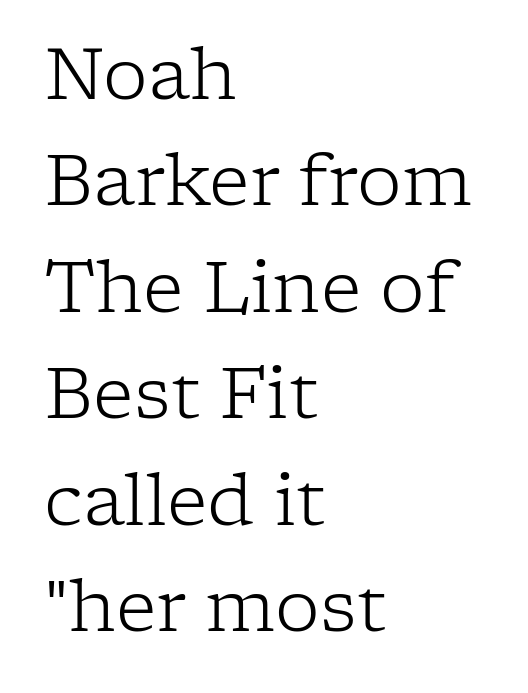
Compared with a centered layout, this one pins lines to the left instead. No italicization has been applied; the sample stays upright. Observe the serifs anchoring each vertical stroke in this sample. These lines sit exactly where default settings would place them.
